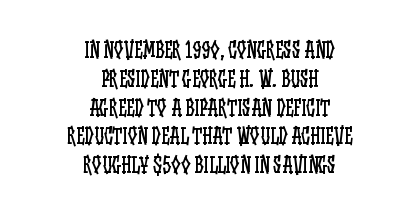
{"italic": "no", "bold": "no", "underline": "no", "align": "center", "line_spacing": "normal", "line_spacing_ratio": 1.37, "letter_spacing": "normal", "letter_spacing_em": 0.0, "glyph_px": 21}
